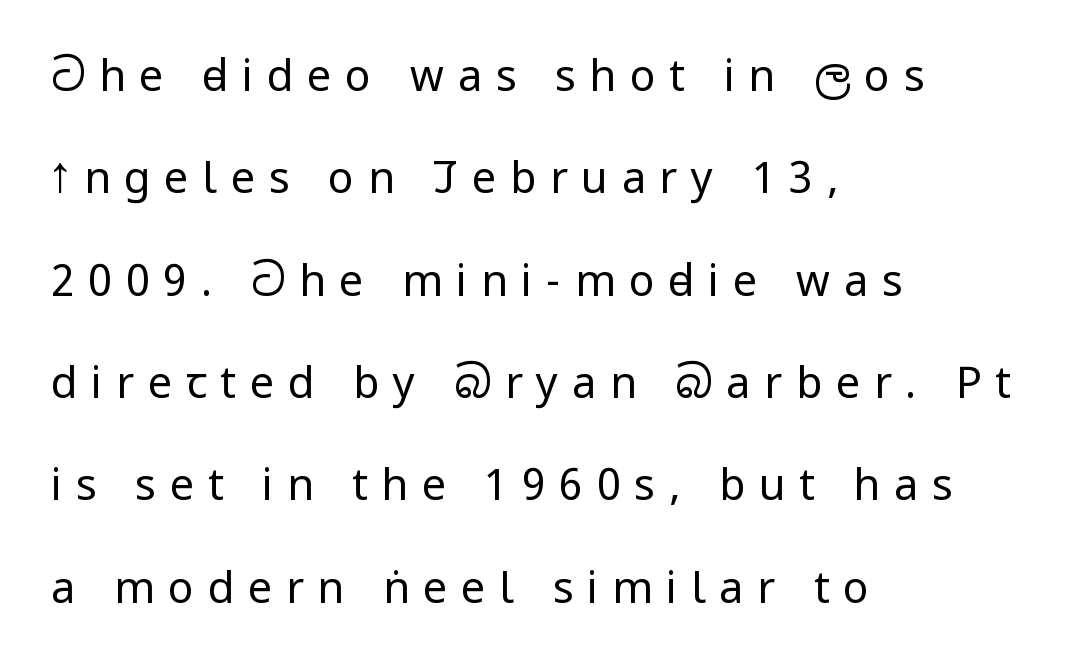
The image shows 43 px regular-weight, condensed sans-serif type, upright; set left-aligned, loose line spacing (2.38x), unusually wide letter spacing (+0.32 em), not underlined; low stroke contrast and a large x-height.
